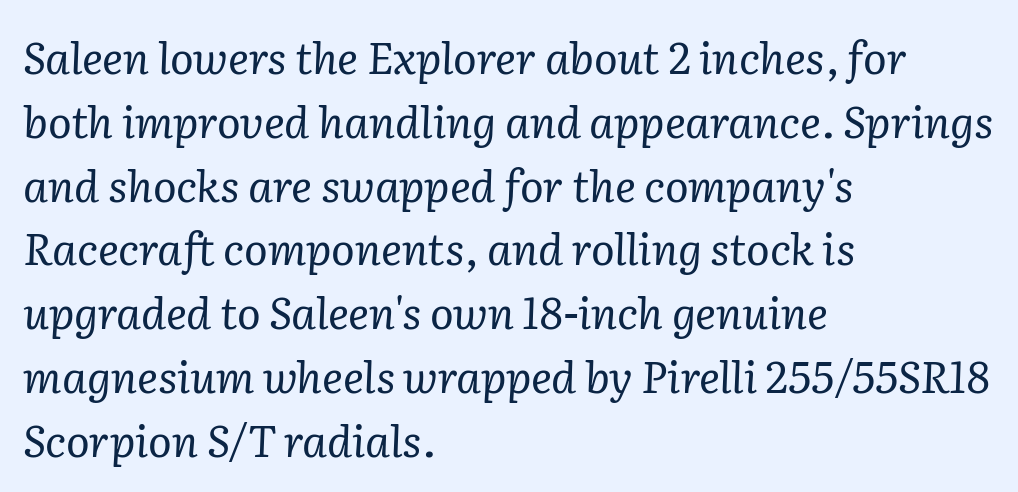
The image shows 44 px regular-weight serif type, italic (leaning right); set left-aligned, normal line spacing (1.45x), normal letter spacing, not underlined; low stroke contrast and a medium x-height.
